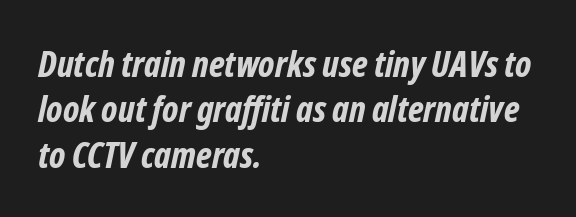
The zone under the glyphs is completely vacant. One glance says typical: line gaps are just what's usual. Characters follow at the spacing the type designer built in. These lines are rendered in a variable-pitch font. Grotesque or geometric, the face here clearly has no serifs. Notice how thick the strokes are: this is what a full bold looks like.
